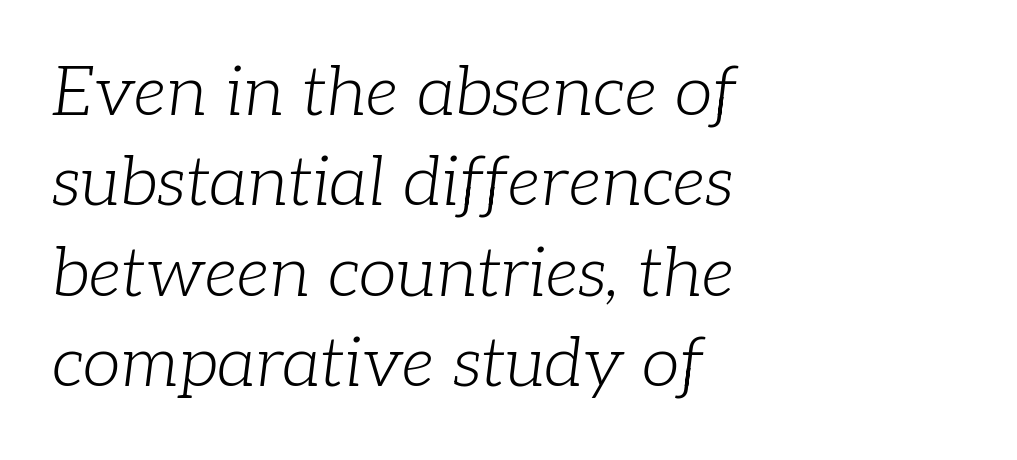
Q: Is the text bold? A: No.
Q: Is the text italic (slanted)? A: Yes, it leans right by about 7 degrees.
Q: Is the typeface a serif or a sans-serif typeface? A: Serif.
Q: Is the text underlined? A: No.
Q: How is the paragraph aligned? A: Left-aligned.
Q: Is the spacing between letters normal or unusually wide? A: Normal.
Q: Is the spacing between lines tight, normal or loose? A: Normal.
Q: Width (condensed, normal, or wide)? A: Normal.
Q: Stroke contrast? A: Low.
Q: x-height? A: Medium.
Q: Monospaced? A: No.
